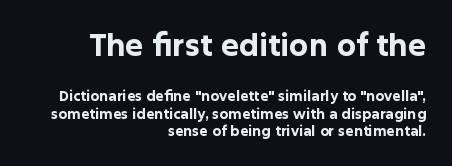
Q: Is the text bold? A: Yes.
Q: Is the text italic (slanted)? A: No, it is upright.
Q: Is the typeface a serif or a sans-serif typeface? A: Sans-serif.
Q: Is the text underlined? A: No.
Q: How is the paragraph aligned? A: Right-aligned.
Q: Is the spacing between letters normal or unusually wide? A: Normal.
Q: Which block of text is set in a larger size, the first (top) or the second (bottom)? A: The first (top) one.
Q: Width (condensed, normal, or wide)? A: Normal.
Q: Stroke contrast? A: Low.
Q: x-height? A: Medium.
Q: Monospaced? A: No.
